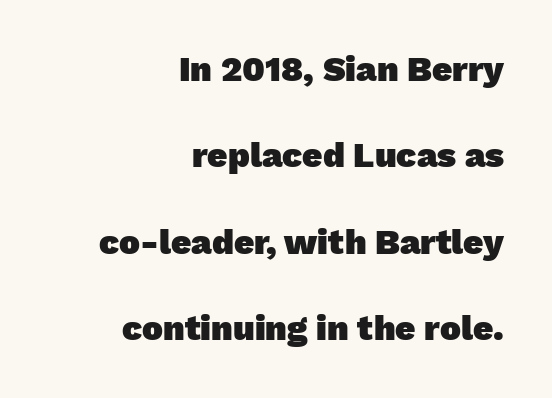
The image shows 35 px heavy sans-serif type; set right-aligned, loose line spacing (2.47x), normal letter spacing, not underlined; low stroke contrast and a medium x-height.
